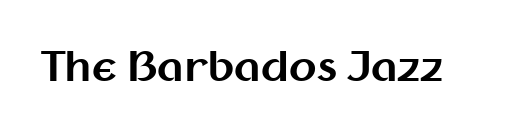
You can tell it's not italic because the verticals are truly vertical. Characters follow at the spacing the type designer built in. Regarding serifs, this sample does without them. Letters rest on an invisible, unmarked baseline.
